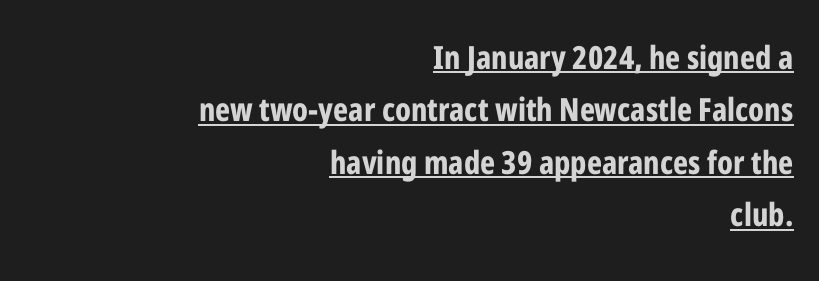
Q: Is the text bold? A: Yes.
Q: Is the text italic (slanted)? A: No, it is upright.
Q: Is the typeface a serif or a sans-serif typeface? A: Sans-serif.
Q: Is the text underlined? A: Yes.
Q: How is the paragraph aligned? A: Right-aligned.
Q: Is the spacing between letters normal or unusually wide? A: Normal.
Q: Is the spacing between lines tight, normal or loose? A: Normal.
Q: Width (condensed, normal, or wide)? A: Condensed.
Q: Stroke contrast? A: Low.
Q: x-height? A: Medium.
Q: Monospaced? A: No.
